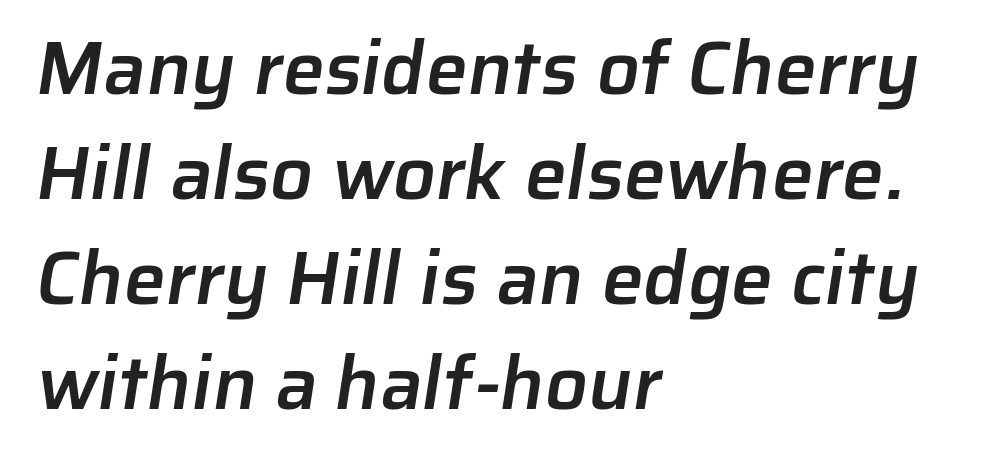
The image shows 75 px semibold sans-serif type; set left-aligned, normal line spacing (1.4x), normal letter spacing, not underlined; low stroke contrast and a medium x-height.
